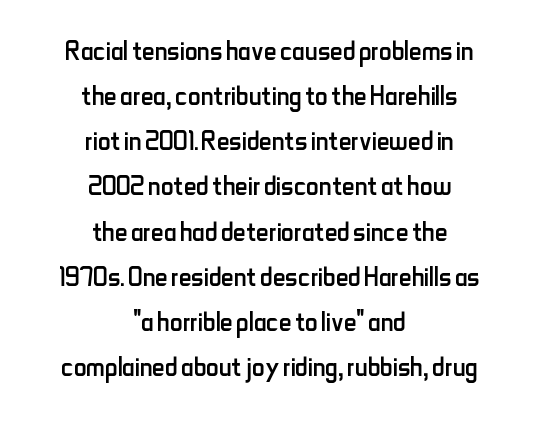
Counters stay open thanks to moderate or lighter strokes. Compared with typical paragraphs, the rows here are spaced about the same. This sample uses plain, unmodified letter spacing. The letters stand straight up with perfectly vertical stems. Horizontally, the lines are justified to the midpoint only.
